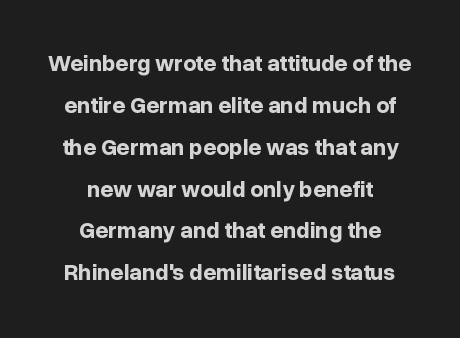
Check the space under the baseline: it is left empty. Each word holds together tightly as a unit, with standard inter-letter gaps. Is the type bold? Yes — the strokes are clearly thick and heavy. Leftover space on each line is divided equally before and after the words. You can tell it's not italic because the verticals are truly vertical.
